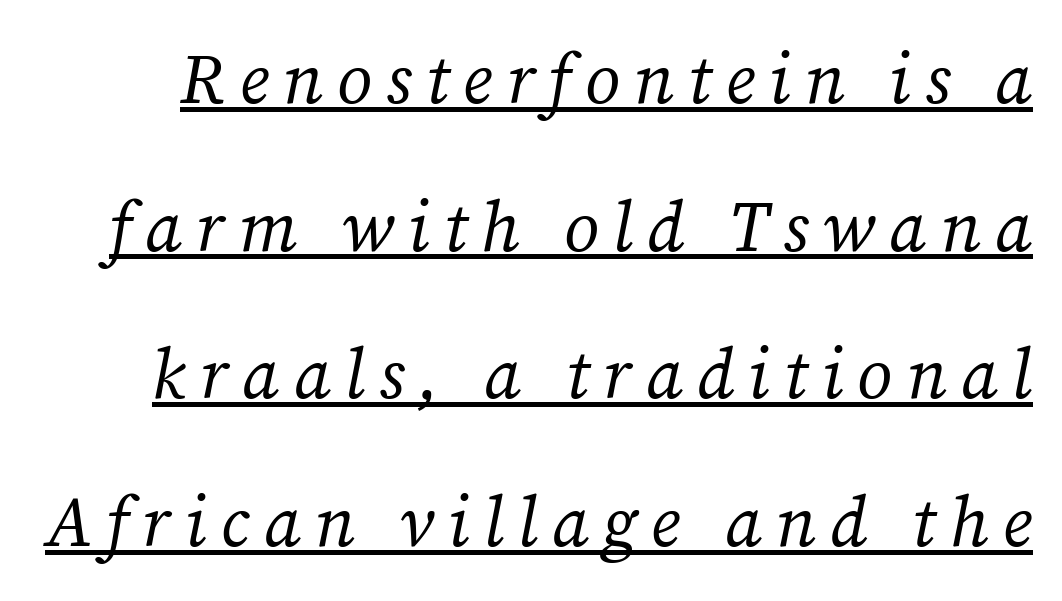
Q: Is the text bold? A: No.
Q: Is the text italic (slanted)? A: Yes, it leans right by about 12 degrees.
Q: Is the typeface a serif or a sans-serif typeface? A: Serif.
Q: Is the text underlined? A: Yes.
Q: Is the spacing between letters normal or unusually wide? A: Unusually wide.
Q: Is the spacing between lines tight, normal or loose? A: Loose.
Q: Width (condensed, normal, or wide)? A: Normal.
Q: Stroke contrast? A: Medium.
Q: x-height? A: Medium.
Q: Monospaced? A: No.
